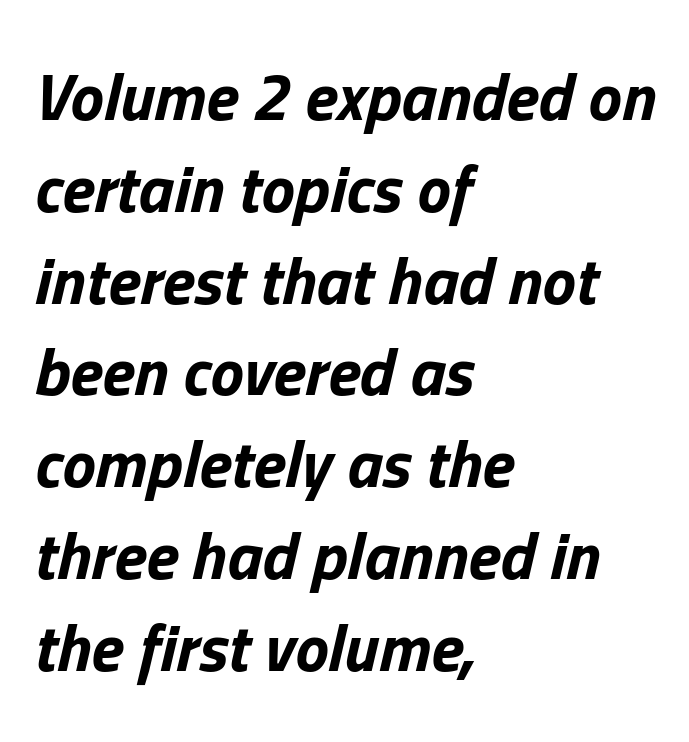
{"italic": "yes", "lean": "right", "slant_degrees": 13, "bold": "yes", "weight": "bold", "width": "normal", "stroke_contrast": "low", "x_height": "medium", "monospaced": "no", "underline": "no", "align": "left", "line_spacing": "normal", "line_spacing_ratio": 1.37, "letter_spacing": "normal", "letter_spacing_em": 0.0, "glyph_px": 67}
